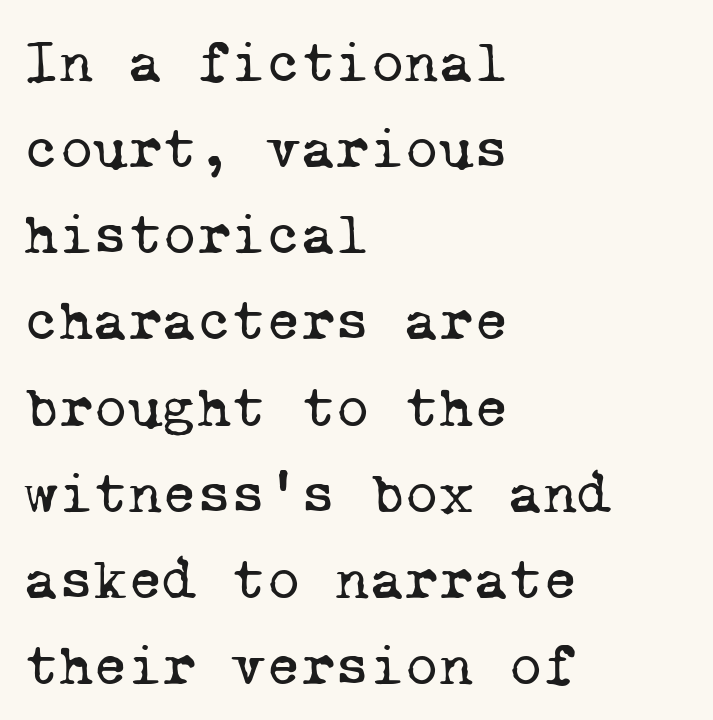
Q: Is the text bold? A: No.
Q: Is the typeface a serif or a sans-serif typeface? A: Serif.
Q: Is the text underlined? A: No.
Q: How is the paragraph aligned? A: Left-aligned.
Q: Is the spacing between letters normal or unusually wide? A: Normal.
Q: Is the spacing between lines tight, normal or loose? A: Normal.
Q: Width (condensed, normal, or wide)? A: Normal.
Q: Stroke contrast? A: Low.
Q: x-height? A: Medium.
Q: Monospaced? A: Yes.
